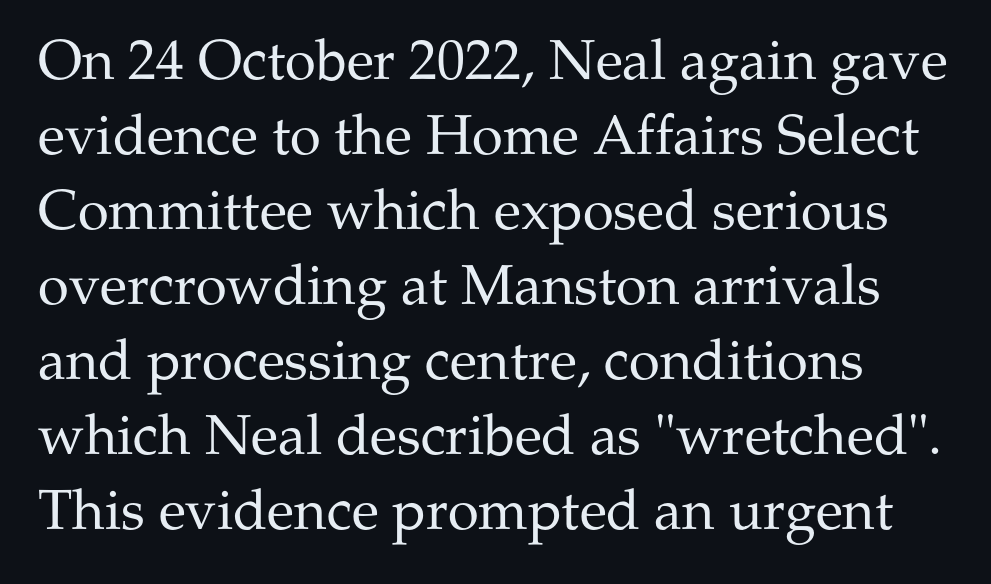
Q: Is the text bold? A: No.
Q: Is the text italic (slanted)? A: No, it is upright.
Q: Is the typeface a serif or a sans-serif typeface? A: Serif.
Q: Is the text underlined? A: No.
Q: Is the spacing between letters normal or unusually wide? A: Normal.
Q: Is the spacing between lines tight, normal or loose? A: Normal.
Q: Width (condensed, normal, or wide)? A: Normal.
Q: Stroke contrast? A: Medium.
Q: x-height? A: Medium.
Q: Monospaced? A: No.
